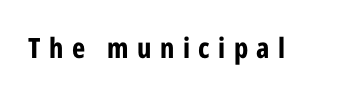
The image shows 28 px bold, condensed sans-serif type, upright; set unusually wide letter spacing (+0.3 em), not underlined; low stroke contrast and a medium x-height.
